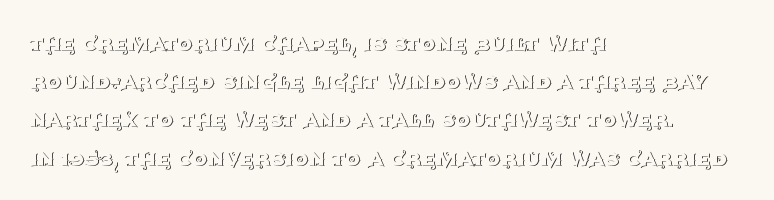
Q: Is the text bold? A: No.
Q: Is the text italic (slanted)? A: No, it is upright.
Q: Is the text underlined? A: No.
Q: How is the paragraph aligned? A: Left-aligned.
Q: Is the spacing between letters normal or unusually wide? A: Normal.
Q: Is the spacing between lines tight, normal or loose? A: Normal.
